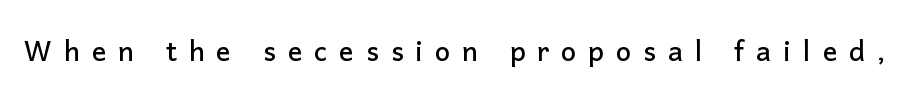
{"serif": "no", "italic": "no", "width": "normal", "stroke_contrast": "low", "x_height": "medium", "monospaced": "no", "underline": "no", "letter_spacing": "wide", "letter_spacing_em": 0.33, "glyph_px": 36}
